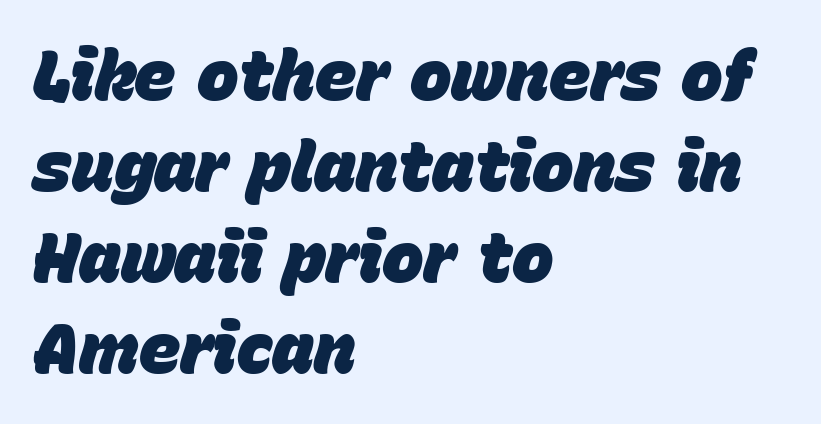
{"italic": "yes", "lean": "right", "slant_degrees": 15, "bold": "yes", "weight": "heavy", "width": "normal", "stroke_contrast": "low", "x_height": "large", "monospaced": "no", "underline": "no", "align": "left", "line_spacing": "normal", "line_spacing_ratio": 1.3, "letter_spacing": "normal", "letter_spacing_em": 0.0, "glyph_px": 70}
